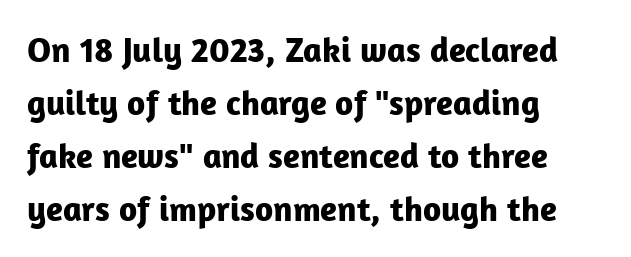
{"serif": "no", "italic": "no", "bold": "yes", "weight": "bold", "width": "normal", "stroke_contrast": "low", "x_height": "medium", "monospaced": "no", "underline": "no", "align": "left", "line_spacing": "normal", "line_spacing_ratio": 1.51, "letter_spacing": "normal", "letter_spacing_em": 0.0, "glyph_px": 35}
